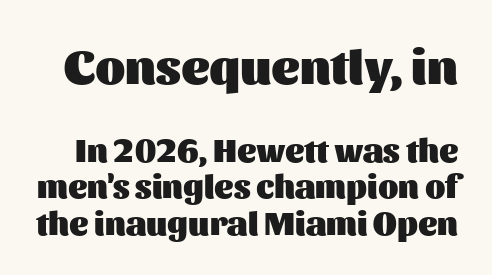
The image shows 49 px heavy sans-serif type, upright; set tight line spacing (1.11x), normal letter spacing, not underlined; the first (top) block is 1.48x larger; medium stroke contrast and a medium x-height.
